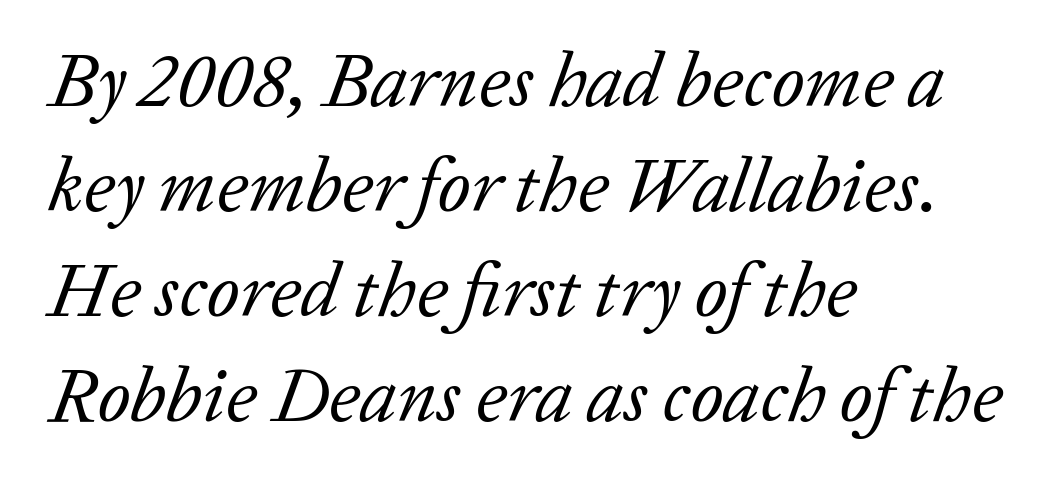
{"serif": "yes", "italic": "yes", "lean": "right", "slant_degrees": 20, "bold": "no", "weight": "regular", "width": "normal", "stroke_contrast": "low", "x_height": "medium", "monospaced": "no", "underline": "no", "align": "left", "line_spacing": "normal", "line_spacing_ratio": 1.38, "letter_spacing": "normal", "letter_spacing_em": 0.0, "glyph_px": 76}
